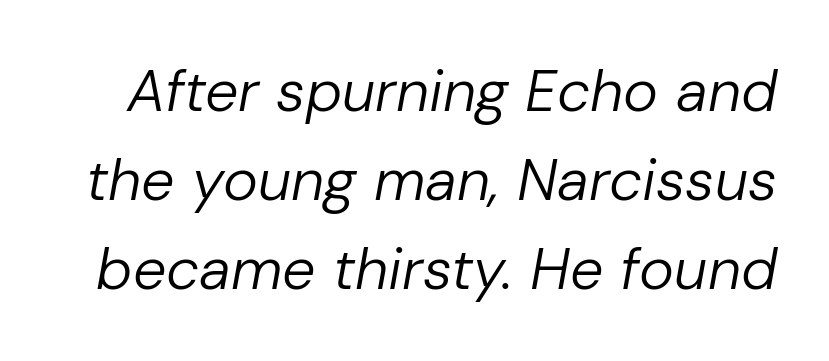
{"italic": "yes", "lean": "right", "slant_degrees": 10, "bold": "no", "weight": "regular", "width": "normal", "stroke_contrast": "low", "x_height": "medium", "monospaced": "no", "underline": "no", "line_spacing": "normal", "line_spacing_ratio": 1.51, "letter_spacing": "normal", "letter_spacing_em": 0.0, "glyph_px": 59}
